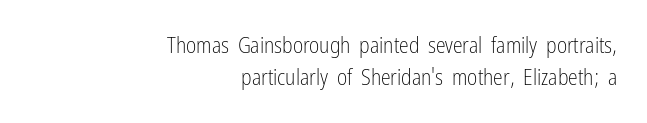
The rendering uses a moderate line-height, typical for paragraphs. The type is set solid horizontally, with unmodified tracking. The passage shown is not bold in any degree. Which margin do the lines hug? The right one — the left edge is uneven. These lines were composed using upright roman letters. Underline: absent.
